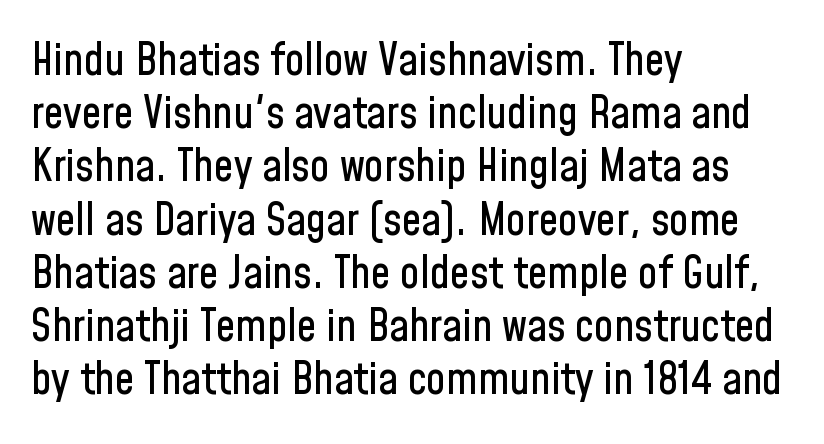
The image shows 44 px condensed sans-serif type, upright; set left-aligned, line spacing 1.21x, normal letter spacing, not underlined; low stroke contrast and a medium x-height.
